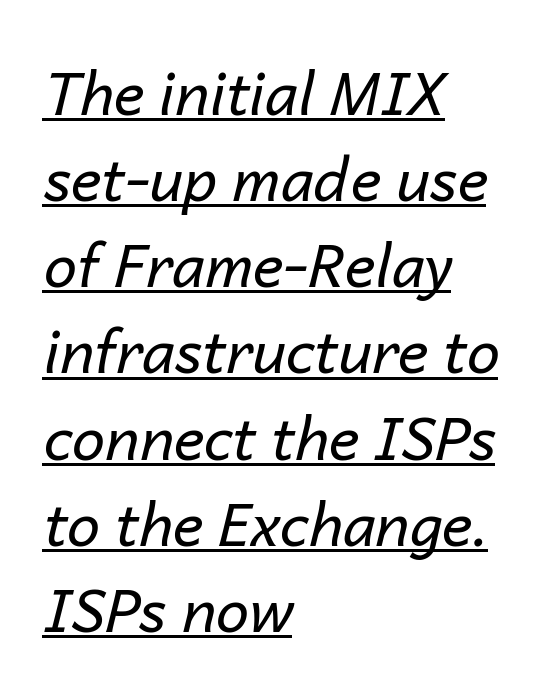
The image shows 59 px regular-weight type, italic (leaning right); set left-aligned, normal line spacing (1.46x), normal letter spacing, underlined; low stroke contrast and a medium x-height.
